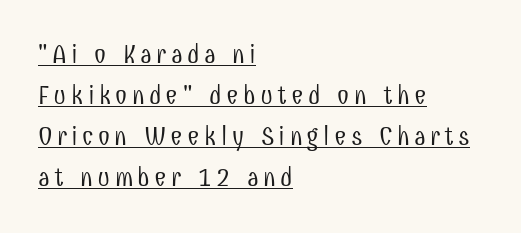
{"italic": "no", "bold": "no", "underline": "yes", "align": "left", "line_spacing": "normal", "line_spacing_ratio": 1.52, "glyph_px": 27}
